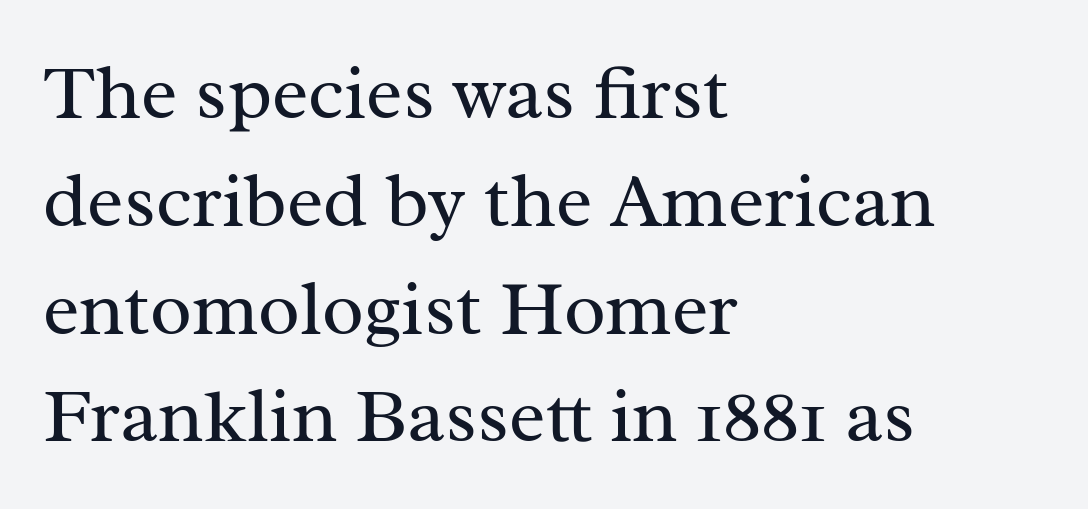
The face used here is rendered with its standard letterfit. Horizontally, the lines are justified to the leading edge only. The designer left line spacing at the default. Each letter keeps its own natural width here, so spacing adapts to shape.
